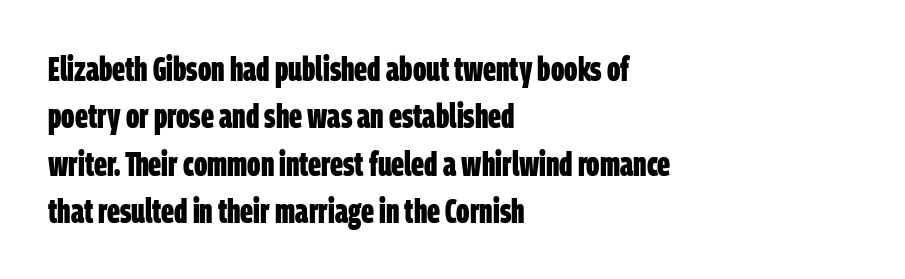
A clean baseline with only descenders dipping below it. The ragged edge is on the right, which tells us the setting is flush left. Students, note that the glyphs here touch the page at normal intervals. Heft: maximum for text — a bold.
